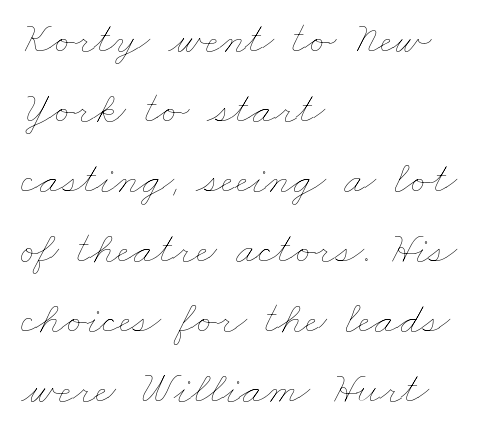
Q: Is the text bold? A: No.
Q: Is the text underlined? A: No.
Q: How is the paragraph aligned? A: Left-aligned.
Q: Is the spacing between letters normal or unusually wide? A: Normal.
Q: Is the spacing between lines tight, normal or loose? A: Normal.
Q: Width (condensed, normal, or wide)? A: Wide.
Q: Stroke contrast? A: Low.
Q: x-height? A: Small.
Q: Monospaced? A: No.
